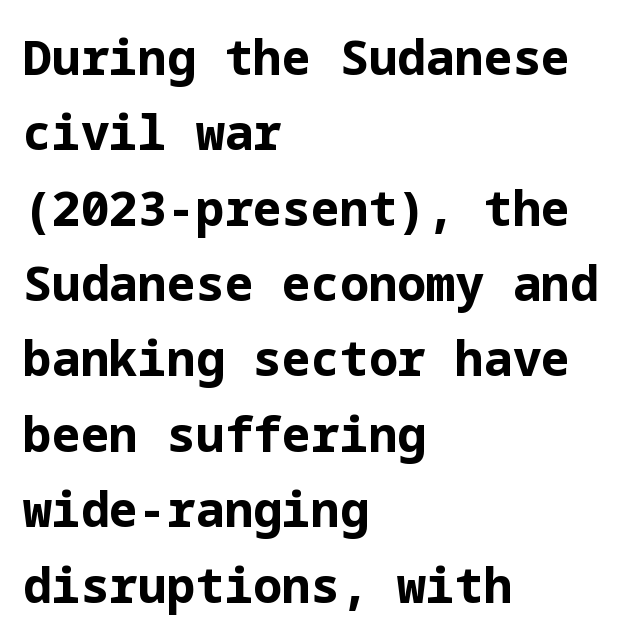
The image shows 48 px bold sans-serif type, upright; set left-aligned, normal line spacing (1.57x), normal letter spacing, not underlined; low stroke contrast and a medium x-height.
